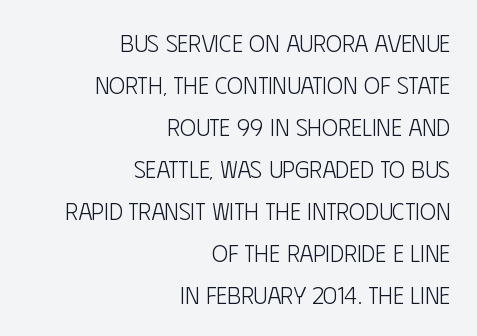
Q: Is the text bold? A: No.
Q: Is the text italic (slanted)? A: No, it is upright.
Q: Is the text underlined? A: No.
Q: How is the paragraph aligned? A: Right-aligned.
Q: Is the spacing between letters normal or unusually wide? A: Normal.
